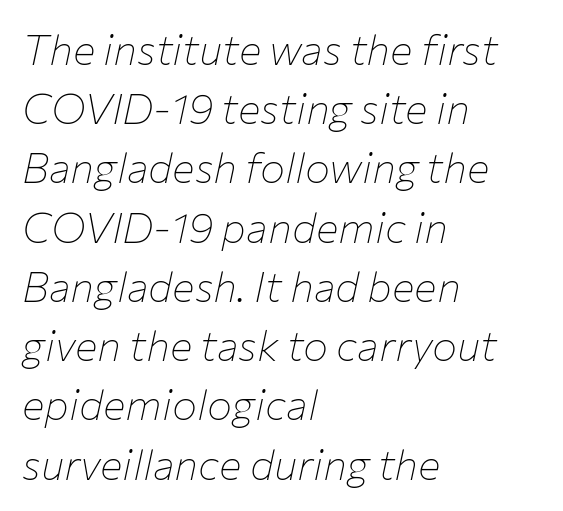
Q: Is the text bold? A: No.
Q: Is the text italic (slanted)? A: Yes, it leans right by about 12 degrees.
Q: Is the text underlined? A: No.
Q: How is the paragraph aligned? A: Left-aligned.
Q: Is the spacing between letters normal or unusually wide? A: Normal.
Q: Is the spacing between lines tight, normal or loose? A: Normal.
Q: Width (condensed, normal, or wide)? A: Normal.
Q: Stroke contrast? A: Low.
Q: x-height? A: Medium.
Q: Monospaced? A: No.
